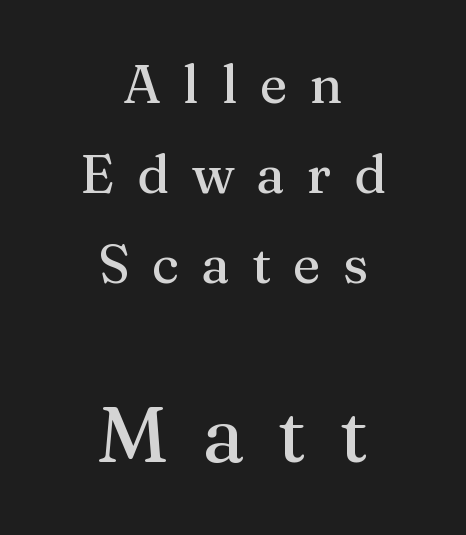
You could not count columns in this text — the font is proportionally spaced. Unlike a clean sans, this face finishes its strokes with serifs. The space between consecutive lines is moderate. Underline: absent.
